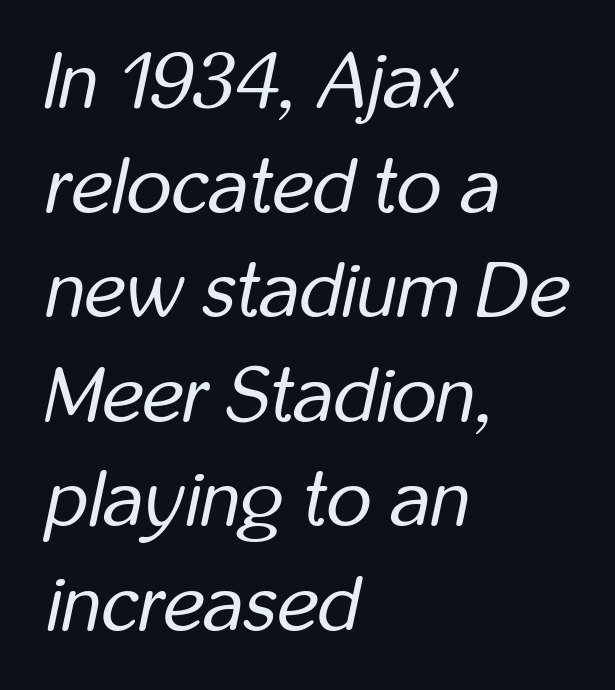
{"italic": "yes", "lean": "right", "slant_degrees": 12, "bold": "no", "weight": "regular", "width": "condensed", "stroke_contrast": "low", "x_height": "medium", "monospaced": "no", "underline": "no", "align": "left", "line_spacing": "normal", "line_spacing_ratio": 1.34, "letter_spacing": "normal", "letter_spacing_em": 0.0, "glyph_px": 78}
